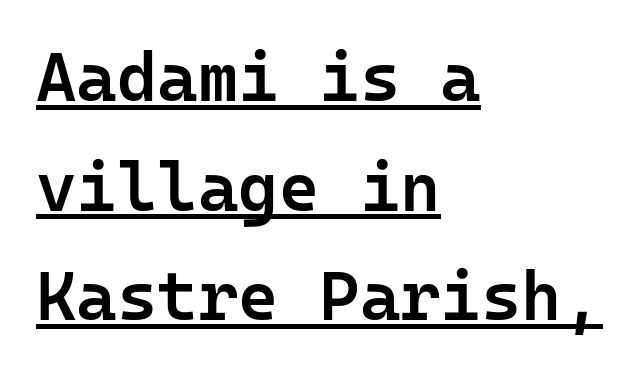
Q: Is the text bold? A: Semi-bold.
Q: Is the text italic (slanted)? A: No, it is upright.
Q: Is the typeface a serif or a sans-serif typeface? A: Sans-serif.
Q: Is the text underlined? A: Yes.
Q: How is the paragraph aligned? A: Left-aligned.
Q: Is the spacing between letters normal or unusually wide? A: Normal.
Q: Is the spacing between lines tight, normal or loose? A: Normal.
Q: Width (condensed, normal, or wide)? A: Normal.
Q: Stroke contrast? A: Low.
Q: x-height? A: Medium.
Q: Monospaced? A: Yes.
